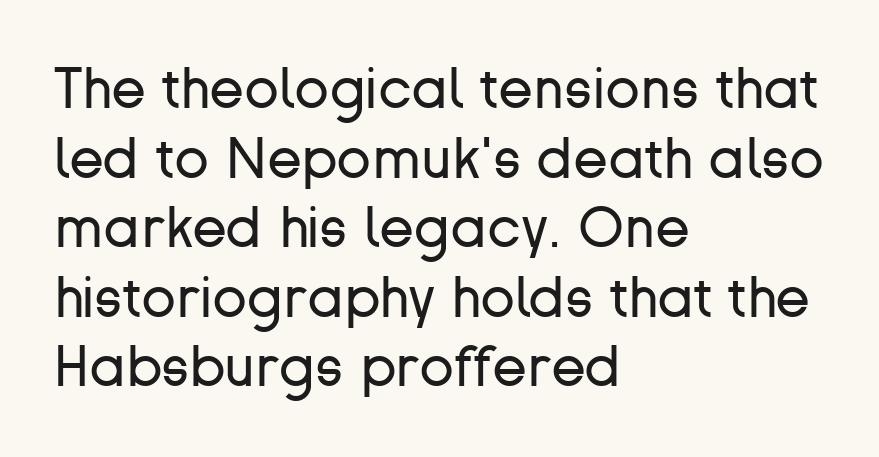
This rendering leaves character spacing at its baseline value. The strip under each line holds only bare page. No chunkiness to these letters — they're not bold. The characters display no serif detailing; their extremities are plain. Designer's note — italics off, roman on. A student would call this left alignment; a typographer would say flush left, rag right.
